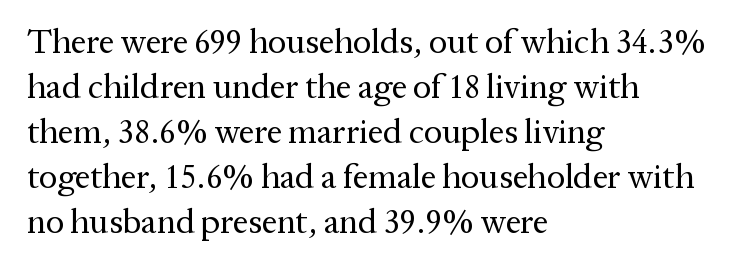
No chunkiness to these letters — they're not bold. Is there much room between lines? A standard amount, neither cramped nor airy. Any mark beneath the type? The region is blank. Each letter keeps its own natural width here, so spacing adapts to shape. Italic? Not at all — the glyphs are vertical.
